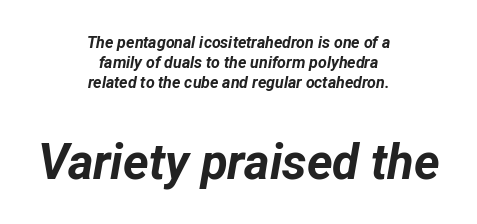
Q: Is the text bold? A: Yes.
Q: Is the text italic (slanted)? A: Yes, it leans right by about 12 degrees.
Q: Is the text underlined? A: No.
Q: How is the paragraph aligned? A: Centered.
Q: Is the spacing between letters normal or unusually wide? A: Normal.
Q: Is the spacing between lines tight, normal or loose? A: Normal.
Q: Which block of text is set in a larger size, the first (top) or the second (bottom)? A: The second (bottom) one.
Q: Width (condensed, normal, or wide)? A: Normal.
Q: Stroke contrast? A: Low.
Q: x-height? A: Medium.
Q: Monospaced? A: No.
